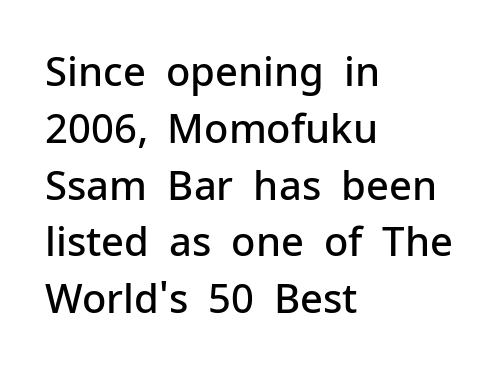
{"serif": "no", "italic": "no", "bold": "semi", "weight": "semibold", "width": "normal", "stroke_contrast": "low", "x_height": "medium", "monospaced": "no", "underline": "no", "align": "left", "line_spacing": "normal", "line_spacing_ratio": 1.42, "letter_spacing": "normal", "letter_spacing_em": 0.0, "glyph_px": 40}
